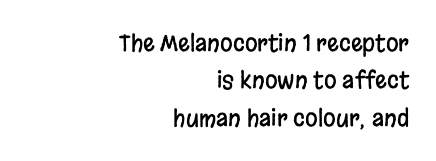
The image shows 23 px text type, upright; set right-aligned, normal line spacing (1.62x), normal letter spacing, not underlined.
